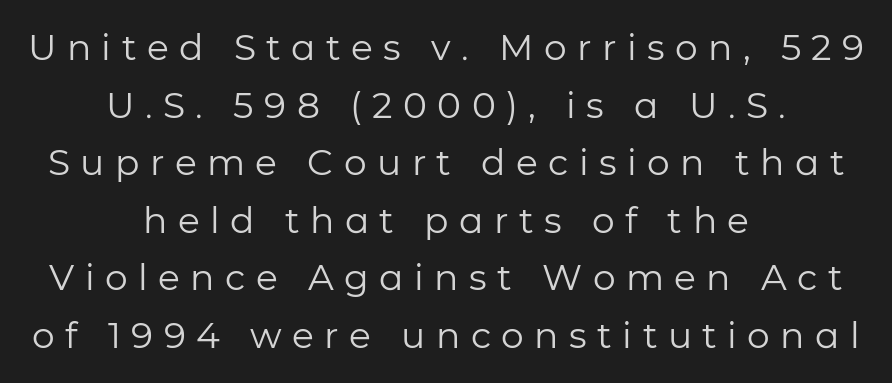
This is the regular roman posture of the typeface. Caption: expanded tracking, letters set apart. You can tell from the bare stems that sans-serif type was used. The face used here is proportionally spaced, like ordinary book or web type. The space directly below the letters is spotless.
